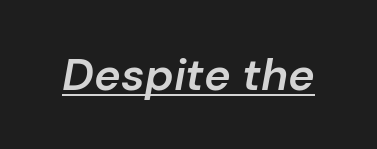
The image shows 45 px semibold type, italic (leaning right); set normal letter spacing, underlined; low stroke contrast and a medium x-height.
